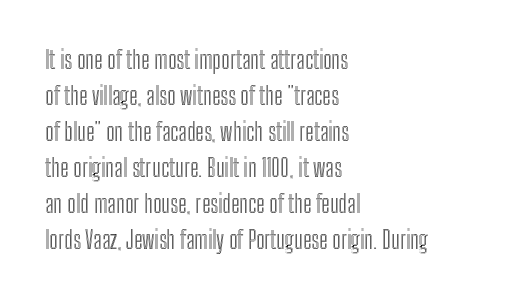
Q: Is the text italic (slanted)? A: No, it is upright.
Q: Is the text underlined? A: No.
Q: How is the paragraph aligned? A: Left-aligned.
Q: Is the spacing between letters normal or unusually wide? A: Normal.
Q: Is the spacing between lines tight, normal or loose? A: Normal.
